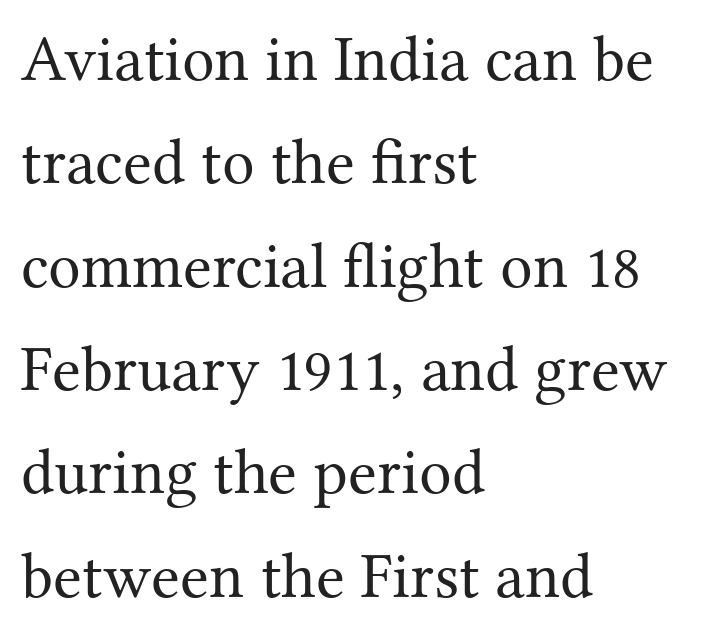
Q: Is the text bold? A: No.
Q: Is the text italic (slanted)? A: No, it is upright.
Q: Is the typeface a serif or a sans-serif typeface? A: Serif.
Q: Is the text underlined? A: No.
Q: How is the paragraph aligned? A: Left-aligned.
Q: Is the spacing between letters normal or unusually wide? A: Normal.
Q: Is the spacing between lines tight, normal or loose? A: Normal.
Q: Width (condensed, normal, or wide)? A: Normal.
Q: Stroke contrast? A: Medium.
Q: x-height? A: Medium.
Q: Monospaced? A: No.
